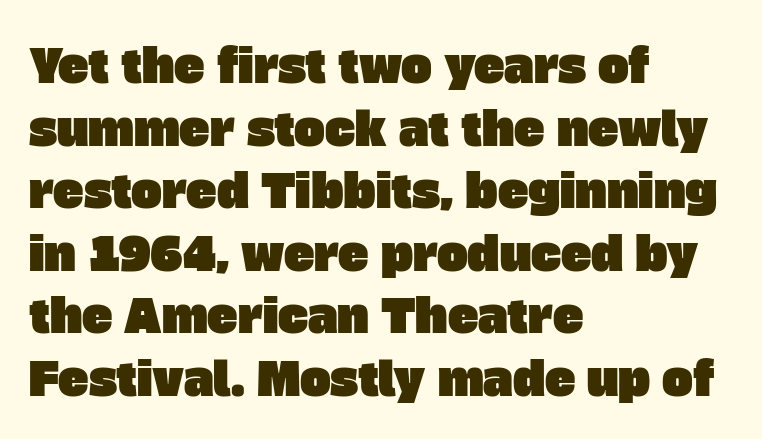
Successive baselines arrive at the customary interval. A student would call this left alignment; a typographer would say flush left, rag right. Decoration check: the copy has no underline. Does the type have serifs? No, each stem ends abruptly. The passage shown is typed in a proportional face where columns would drift.
